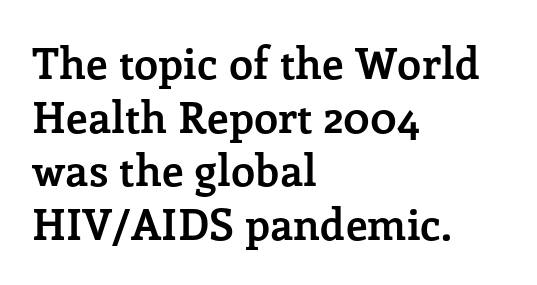
Q: Is the text bold? A: Yes.
Q: Is the text italic (slanted)? A: No, it is upright.
Q: Is the typeface a serif or a sans-serif typeface? A: Serif.
Q: Is the text underlined? A: No.
Q: How is the paragraph aligned? A: Left-aligned.
Q: Is the spacing between letters normal or unusually wide? A: Normal.
Q: Is the spacing between lines tight, normal or loose? A: Normal.
Q: Width (condensed, normal, or wide)? A: Normal.
Q: Stroke contrast? A: Low.
Q: x-height? A: Medium.
Q: Monospaced? A: No.
